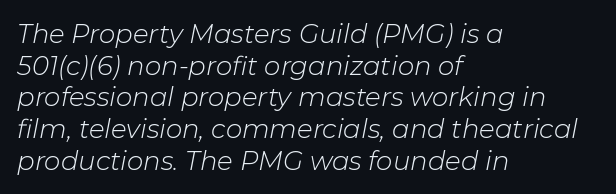
{"italic": "yes", "lean": "right", "slant_degrees": 11, "bold": "no", "underline": "no", "align": "left", "line_spacing_ratio": 1.22, "letter_spacing": "normal", "letter_spacing_em": 0.0, "glyph_px": 26}
